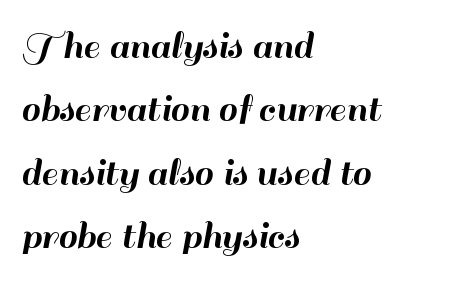
Q: Is the text italic (slanted)? A: Yes.
Q: Is the typeface a serif or a sans-serif typeface? A: Sans-serif.
Q: Is the text underlined? A: No.
Q: How is the paragraph aligned? A: Left-aligned.
Q: Is the spacing between letters normal or unusually wide? A: Normal.
Q: Is the spacing between lines tight, normal or loose? A: Normal.
Q: Width (condensed, normal, or wide)? A: Normal.
Q: Stroke contrast? A: High.
Q: x-height? A: Small.
Q: Monospaced? A: No.
